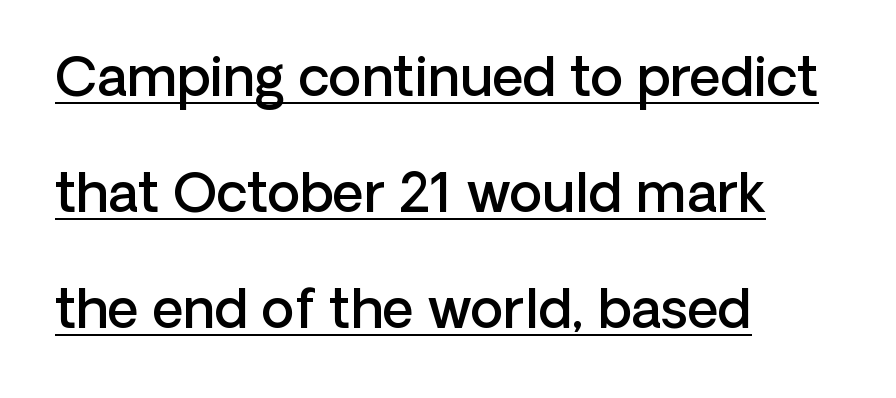
The image shows 54 px semibold sans-serif type, upright; set left-aligned, loose line spacing (2.15x), normal letter spacing, underlined; low stroke contrast and a medium x-height.
